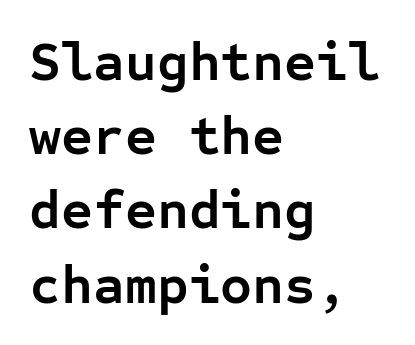
Q: Is the text bold? A: Yes.
Q: Is the text italic (slanted)? A: No, it is upright.
Q: Is the typeface a serif or a sans-serif typeface? A: Sans-serif.
Q: Is the text underlined? A: No.
Q: How is the paragraph aligned? A: Left-aligned.
Q: Is the spacing between letters normal or unusually wide? A: Normal.
Q: Is the spacing between lines tight, normal or loose? A: Normal.
Q: Width (condensed, normal, or wide)? A: Normal.
Q: Stroke contrast? A: Low.
Q: x-height? A: Medium.
Q: Monospaced? A: Yes.
